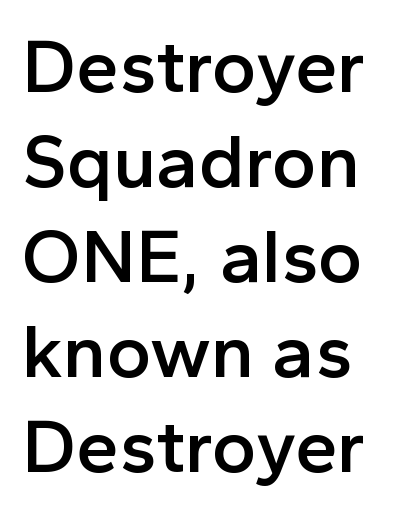
Q: Is the text bold? A: Semi-bold.
Q: Is the text italic (slanted)? A: No, it is upright.
Q: Is the typeface a serif or a sans-serif typeface? A: Sans-serif.
Q: Is the text underlined? A: No.
Q: How is the paragraph aligned? A: Left-aligned.
Q: Is the spacing between letters normal or unusually wide? A: Normal.
Q: Is the spacing between lines tight, normal or loose? A: Normal.
Q: Width (condensed, normal, or wide)? A: Normal.
Q: x-height? A: Medium.
Q: Monospaced? A: No.
